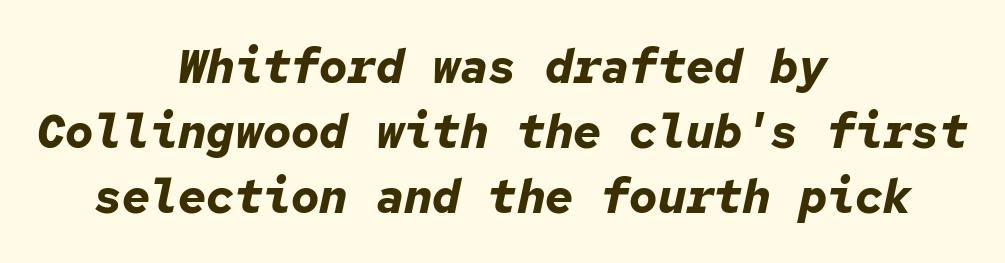
The image shows 47 px bold type, italic (leaning right), monospaced; set centered, normal line spacing (1.38x), normal letter spacing, not underlined; low stroke contrast and a medium x-height.
